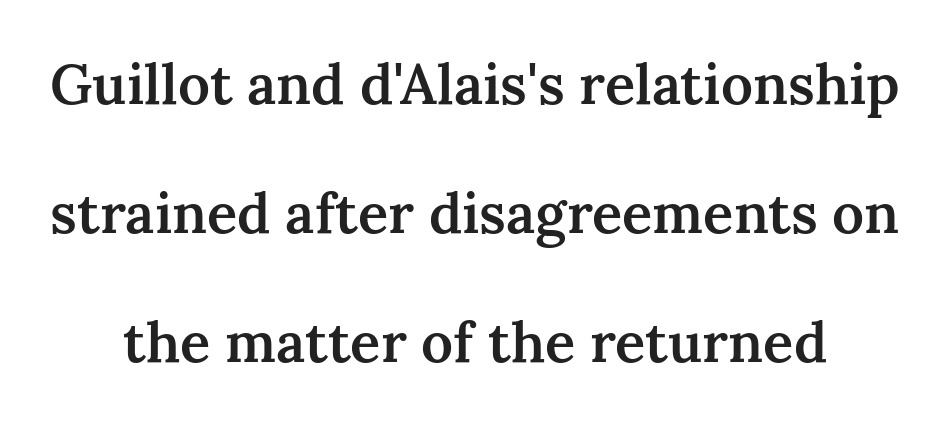
Q: Is the text bold? A: Semi-bold.
Q: Is the text italic (slanted)? A: No, it is upright.
Q: Is the typeface a serif or a sans-serif typeface? A: Serif.
Q: Is the text underlined? A: No.
Q: How is the paragraph aligned? A: Centered.
Q: Is the spacing between letters normal or unusually wide? A: Normal.
Q: Is the spacing between lines tight, normal or loose? A: Loose.
Q: Width (condensed, normal, or wide)? A: Normal.
Q: Stroke contrast? A: Medium.
Q: x-height? A: Medium.
Q: Monospaced? A: No.
